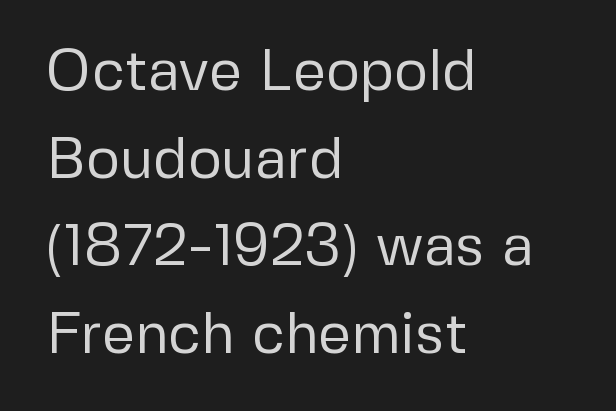
The image shows 58 px regular-weight sans-serif type, upright; set left-aligned, normal line spacing (1.51x), normal letter spacing, not underlined; low stroke contrast and a medium x-height.
